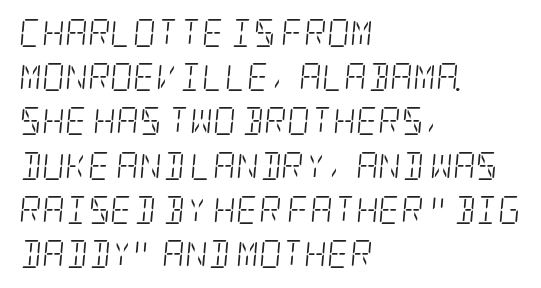
The image shows 28 px light, condensed serif type, italic (leaning right); set left-aligned, normal line spacing (1.58x), normal letter spacing, not underlined; low stroke contrast and a large x-height.
